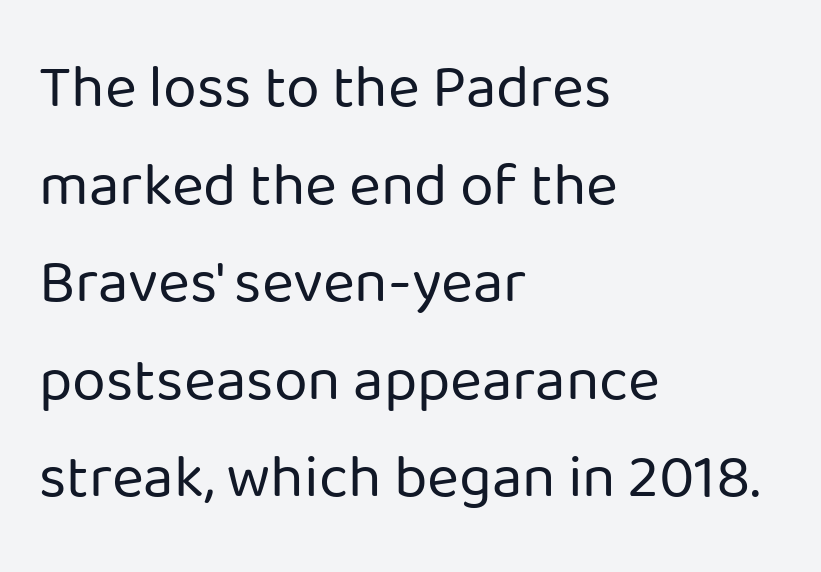
{"serif": "no", "italic": "no", "bold": "no", "weight": "regular", "width": "normal", "stroke_contrast": "low", "x_height": "medium", "monospaced": "no", "underline": "no", "align": "left", "line_spacing": "normal", "line_spacing_ratio": 1.6, "letter_spacing": "normal", "letter_spacing_em": 0.0, "glyph_px": 61}
